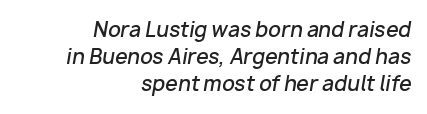
{"italic": "yes", "lean": "right", "slant_degrees": 10, "bold": "semi", "underline": "no", "align": "right", "line_spacing": "normal", "line_spacing_ratio": 1.36, "letter_spacing": "normal", "letter_spacing_em": 0.0, "glyph_px": 20}
